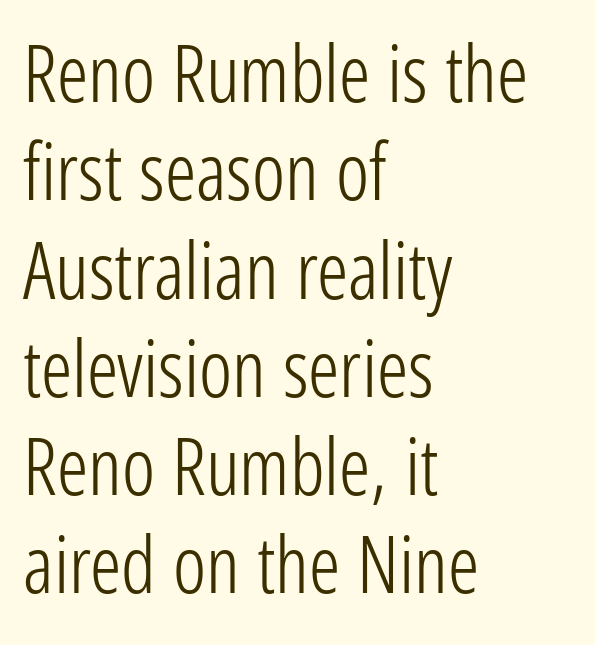
{"serif": "no", "italic": "no", "bold": "no", "weight": "light", "width": "condensed", "stroke_contrast": "low", "x_height": "medium", "monospaced": "no", "underline": "no", "align": "left", "line_spacing": "normal", "line_spacing_ratio": 1.26, "letter_spacing": "normal", "letter_spacing_em": 0.0, "glyph_px": 78}
